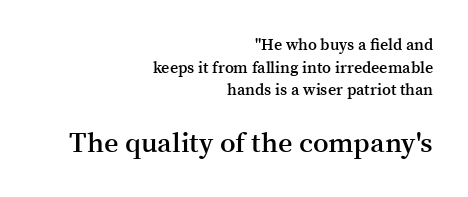
Q: Is the text bold? A: Semi-bold.
Q: Is the text italic (slanted)? A: No, it is upright.
Q: Is the typeface a serif or a sans-serif typeface? A: Serif.
Q: Is the text underlined? A: No.
Q: How is the paragraph aligned? A: Right-aligned.
Q: Is the spacing between letters normal or unusually wide? A: Normal.
Q: Is the spacing between lines tight, normal or loose? A: Normal.
Q: Which block of text is set in a larger size, the first (top) or the second (bottom)? A: The second (bottom) one.
Q: Width (condensed, normal, or wide)? A: Normal.
Q: Stroke contrast? A: Medium.
Q: x-height? A: Medium.
Q: Monospaced? A: No.
